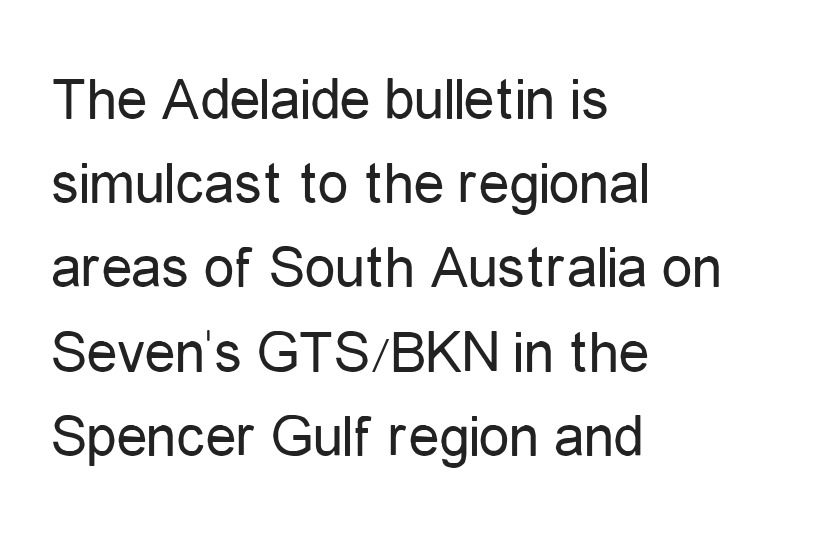
Q: Is the text bold? A: No.
Q: Is the text italic (slanted)? A: No, it is upright.
Q: Is the typeface a serif or a sans-serif typeface? A: Sans-serif.
Q: Is the text underlined? A: No.
Q: How is the paragraph aligned? A: Left-aligned.
Q: Is the spacing between letters normal or unusually wide? A: Normal.
Q: Is the spacing between lines tight, normal or loose? A: Normal.
Q: Width (condensed, normal, or wide)? A: Condensed.
Q: Stroke contrast? A: Low.
Q: x-height? A: Medium.
Q: Monospaced? A: No.
